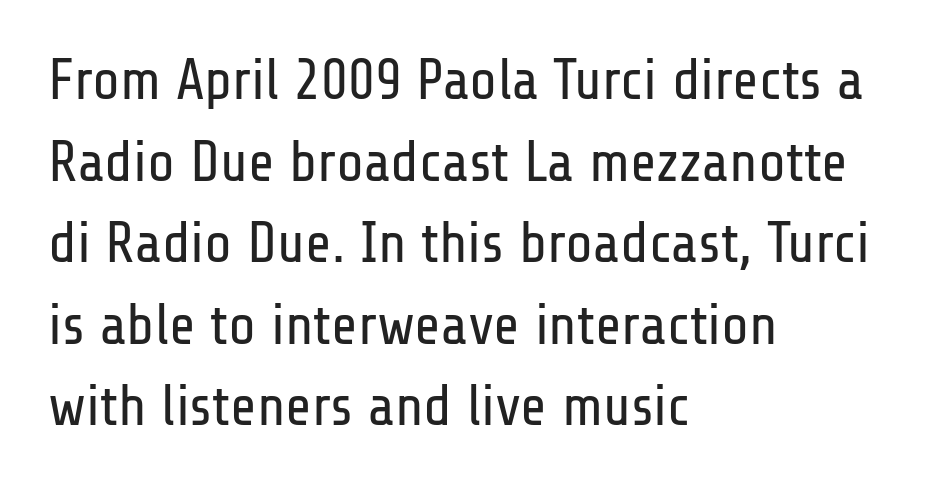
The image shows 57 px regular-weight, condensed sans-serif type, upright; set left-aligned, normal line spacing (1.43x), normal letter spacing, not underlined; low stroke contrast and a medium x-height.
